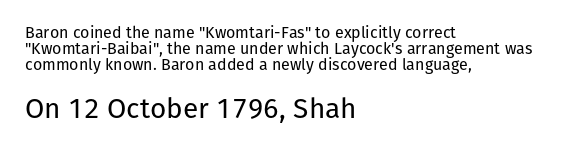
Q: Is the text bold? A: No.
Q: Is the text italic (slanted)? A: No, it is upright.
Q: Is the typeface a serif or a sans-serif typeface? A: Sans-serif.
Q: Is the text underlined? A: No.
Q: How is the paragraph aligned? A: Left-aligned.
Q: Is the spacing between letters normal or unusually wide? A: Normal.
Q: Is the spacing between lines tight, normal or loose? A: Tight.
Q: Which block of text is set in a larger size, the first (top) or the second (bottom)? A: The second (bottom) one.
Q: Width (condensed, normal, or wide)? A: Normal.
Q: Stroke contrast? A: Low.
Q: x-height? A: Medium.
Q: Monospaced? A: No.
